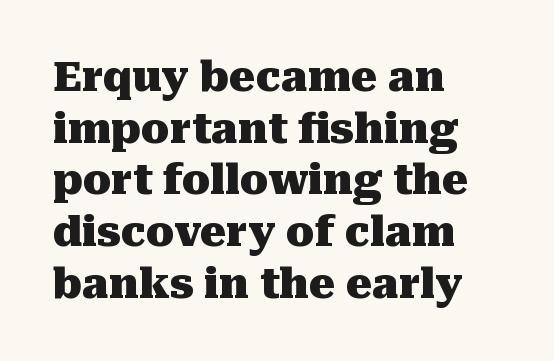
Q: Is the text bold? A: Yes.
Q: Is the text italic (slanted)? A: No, it is upright.
Q: Is the typeface a serif or a sans-serif typeface? A: Serif.
Q: Is the text underlined? A: No.
Q: How is the paragraph aligned? A: Left-aligned.
Q: Is the spacing between letters normal or unusually wide? A: Normal.
Q: Is the spacing between lines tight, normal or loose? A: Normal.
Q: Width (condensed, normal, or wide)? A: Normal.
Q: Stroke contrast? A: Medium.
Q: x-height? A: Medium.
Q: Monospaced? A: No.
